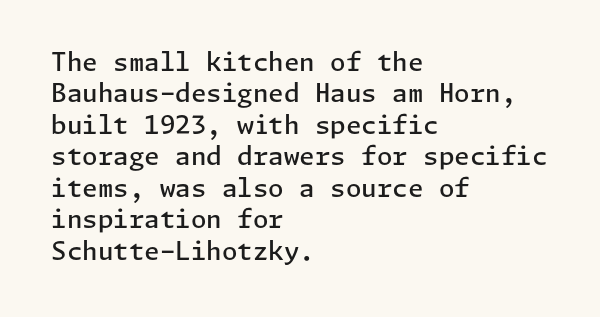
The image shows 25 px text type, upright; set left-aligned, normal line spacing (1.26x), normal letter spacing, not underlined.
